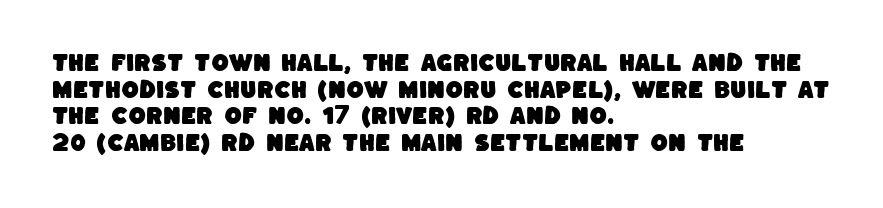
{"underline": "no", "align": "left", "line_spacing": "normal", "line_spacing_ratio": 1.33, "letter_spacing": "normal", "letter_spacing_em": 0.0, "glyph_px": 20}
